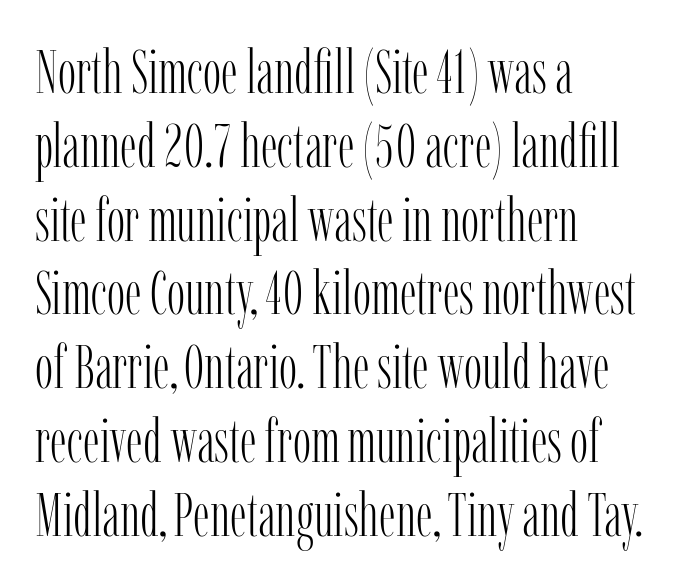
The image shows 61 px light, condensed serif type, upright; set left-aligned, line spacing 1.21x, normal letter spacing, not underlined; low stroke contrast and a medium x-height.
